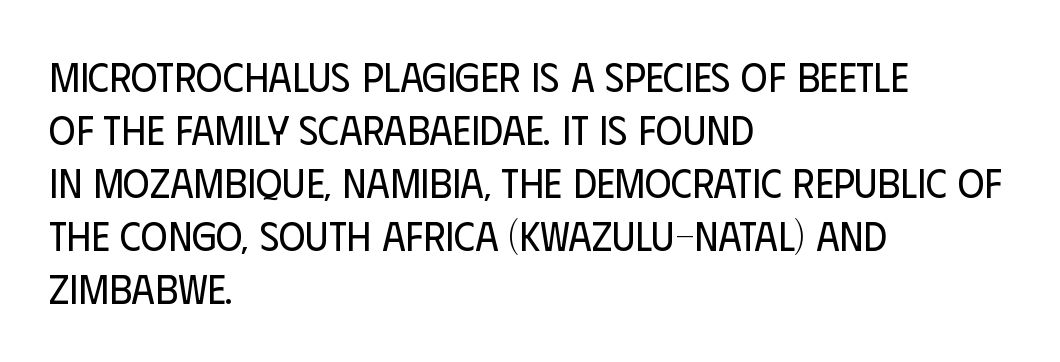
In terms of leading, this rendering sits right in the middle. Varying glyph widths throughout — classic text-font behaviour. Unlike a traditional serif, this face leaves its strokes unadorned. Glyph-to-glyph distance matches everyday printed text. The cut favours lightness, reaching ordinary text weight at its darkest.
